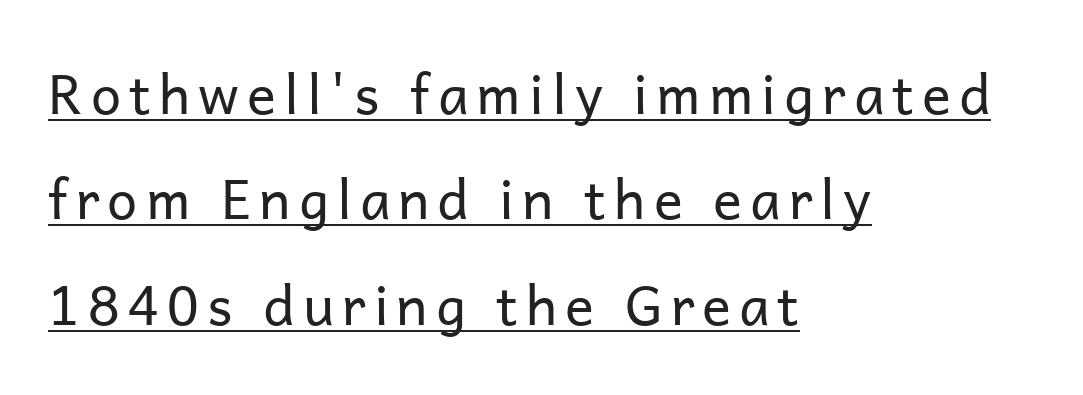
The image shows 54 px regular-weight sans-serif type, upright; set left-aligned, loose line spacing (1.95x), underlined; low stroke contrast and a medium x-height.
